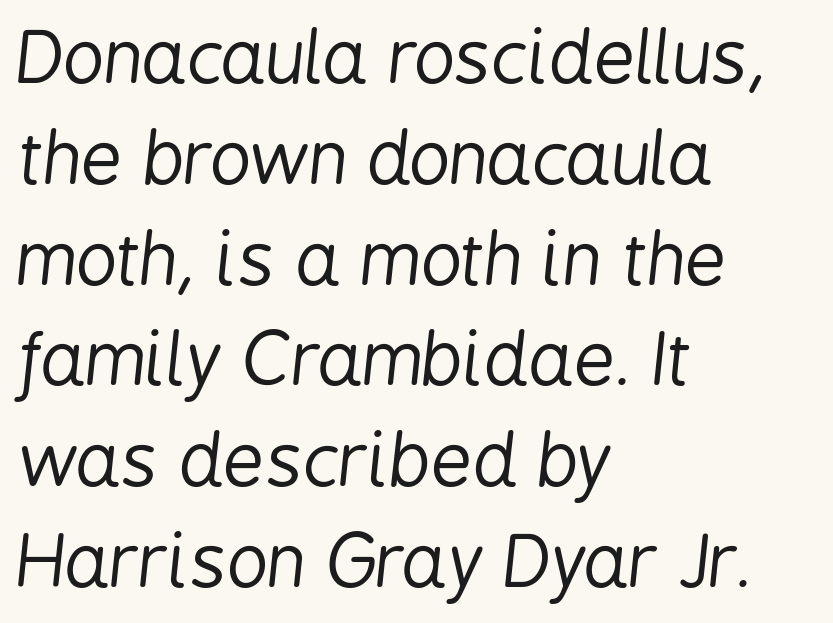
Q: Is the text bold? A: No.
Q: Is the text italic (slanted)? A: Yes, it leans right by about 6 degrees.
Q: Is the text underlined? A: No.
Q: How is the paragraph aligned? A: Left-aligned.
Q: Is the spacing between letters normal or unusually wide? A: Normal.
Q: Is the spacing between lines tight, normal or loose? A: Normal.
Q: Width (condensed, normal, or wide)? A: Condensed.
Q: Stroke contrast? A: Low.
Q: x-height? A: Medium.
Q: Monospaced? A: No.
